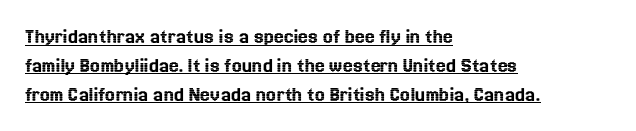
Beneath each row of characters lies a ruled line. Does the copy run flush right? No — it runs flush left. A typesetter would call this leading conventional body-copy spacing. No extra tracking has been applied to these lines. The axis of the letterforms is exactly vertical.
